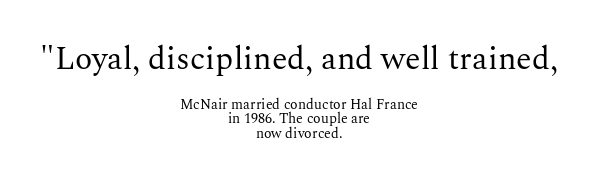
Q: Is the text bold? A: No.
Q: Is the text italic (slanted)? A: No, it is upright.
Q: Is the typeface a serif or a sans-serif typeface? A: Serif.
Q: Is the text underlined? A: No.
Q: How is the paragraph aligned? A: Centered.
Q: Is the spacing between letters normal or unusually wide? A: Normal.
Q: Is the spacing between lines tight, normal or loose? A: Tight.
Q: Which block of text is set in a larger size, the first (top) or the second (bottom)? A: The first (top) one.
Q: Width (condensed, normal, or wide)? A: Normal.
Q: Stroke contrast? A: Medium.
Q: x-height? A: Medium.
Q: Monospaced? A: No.
